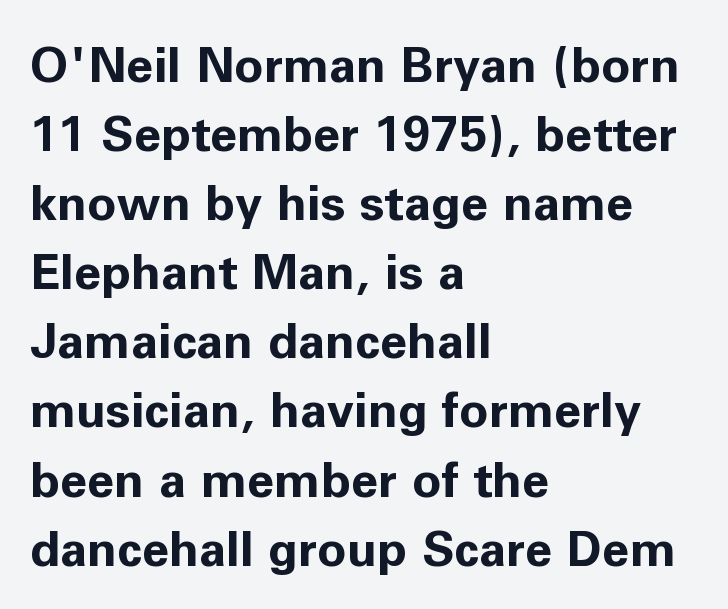
{"serif": "no", "italic": "no", "bold": "yes", "weight": "bold", "width": "normal", "stroke_contrast": "low", "x_height": "medium", "monospaced": "no", "underline": "no", "align": "left", "line_spacing": "normal", "line_spacing_ratio": 1.41, "letter_spacing": "normal", "letter_spacing_em": 0.0, "glyph_px": 49}
